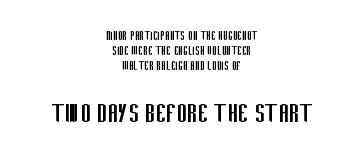
The image shows 31 px regular-weight, condensed sans-serif type, upright; set centered, tight line spacing (1.06x), normal letter spacing, not underlined; the second (bottom) block is 2.21x larger; low stroke contrast and a large x-height.
